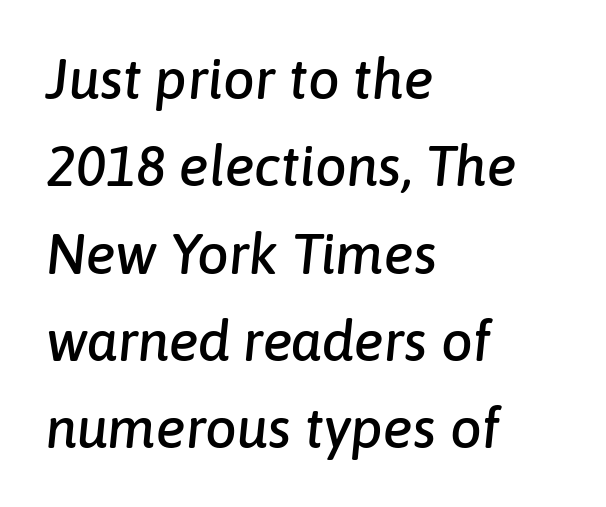
The passage shown stacks its lines at a standard gap. These lines are rendered in a variable-pitch font. The zone under the glyphs is completely vacant. The tracking reads as untouched default to a designer's eye. These lines were composed using italics.
